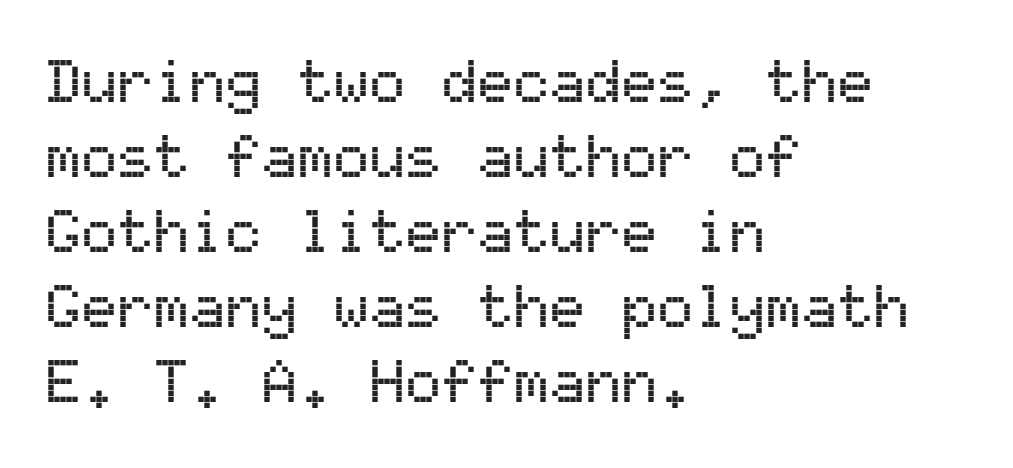
The space between consecutive lines is moderate. The type is set solid horizontally, with unmodified tracking. Posture: straight, roman, zero tilt. A typesetter would call this monospace, since all characters share one set width. The passage is arranged the way most books set body copy — flush left.
